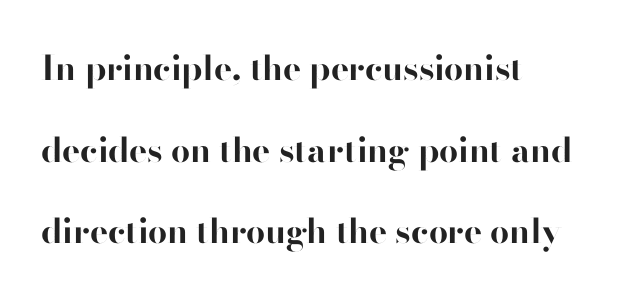
The specimen reads as upright at a glance. The gap between lines stays unmarked. This sample has the flowing, uneven cadence of proportional lettering. Heft: maximum for text — a bold. Horizontal bands of white between lines are thick stripes.
